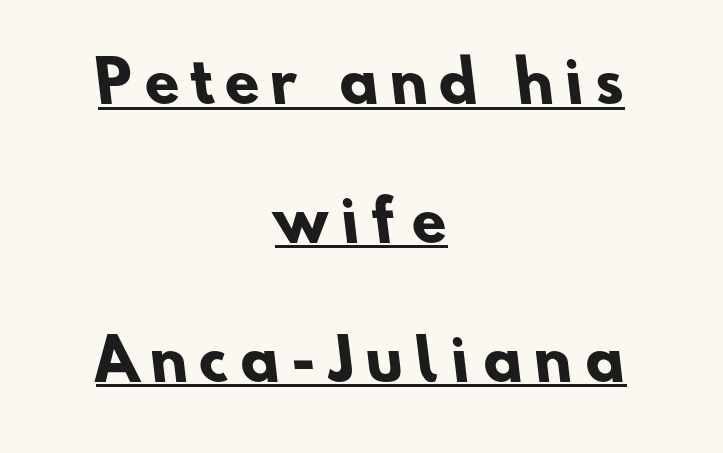
{"serif": "no", "bold": "yes", "weight": "heavy", "width": "normal", "stroke_contrast": "low", "x_height": "small", "monospaced": "no", "underline": "yes", "align": "center", "line_spacing": "loose", "line_spacing_ratio": 2.48, "letter_spacing": "wide", "letter_spacing_em": 0.21, "glyph_px": 56}
